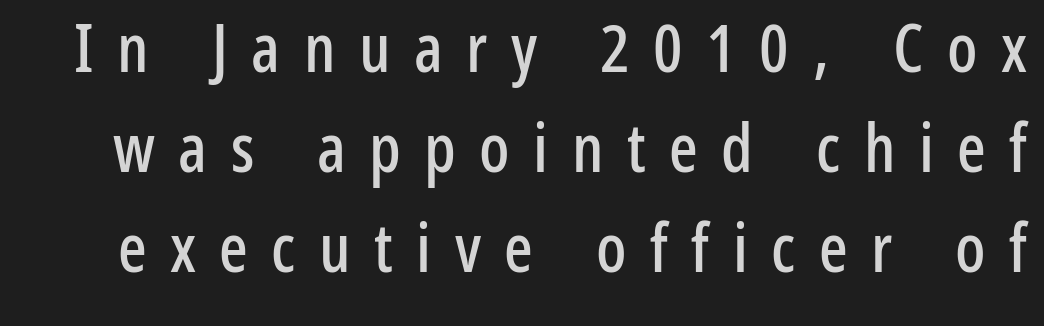
Q: Is the text italic (slanted)? A: No, it is upright.
Q: Is the typeface a serif or a sans-serif typeface? A: Sans-serif.
Q: Is the text underlined? A: No.
Q: Is the spacing between letters normal or unusually wide? A: Unusually wide.
Q: Is the spacing between lines tight, normal or loose? A: Normal.
Q: Width (condensed, normal, or wide)? A: Condensed.
Q: Stroke contrast? A: Low.
Q: x-height? A: Medium.
Q: Monospaced? A: No.
